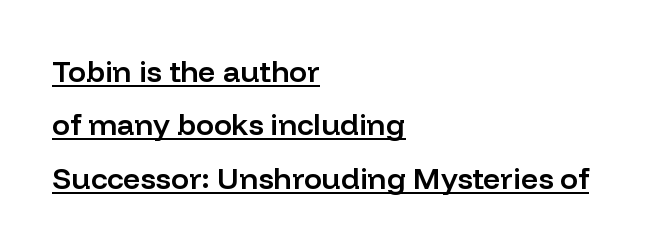
Notice how the stems are strictly vertical — no italics here. Character widths vary here, with narrow letters taking less room than wide ones. The lines are quadded left. You can see a thin bar hugging the bottom of the glyphs. The rendering uses a semibold face; strokes are thickened but not to full bold.
